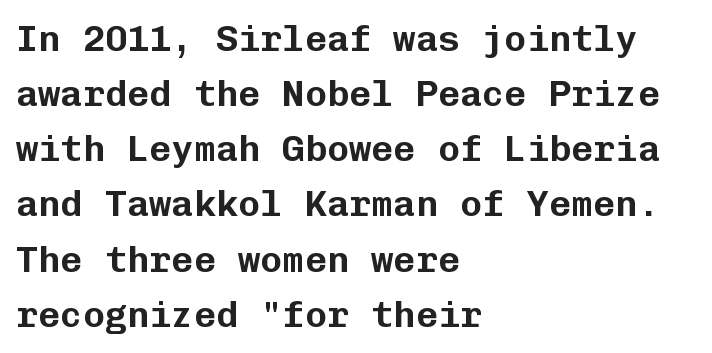
Observe the absence of serifs on each vertical stroke in this sample. The words here are not underlined. Does the leading feel generous? No, just average. The lines in this sample share a left origin and differ only in where they stop. Each word holds together tightly as a unit, with standard inter-letter gaps.
